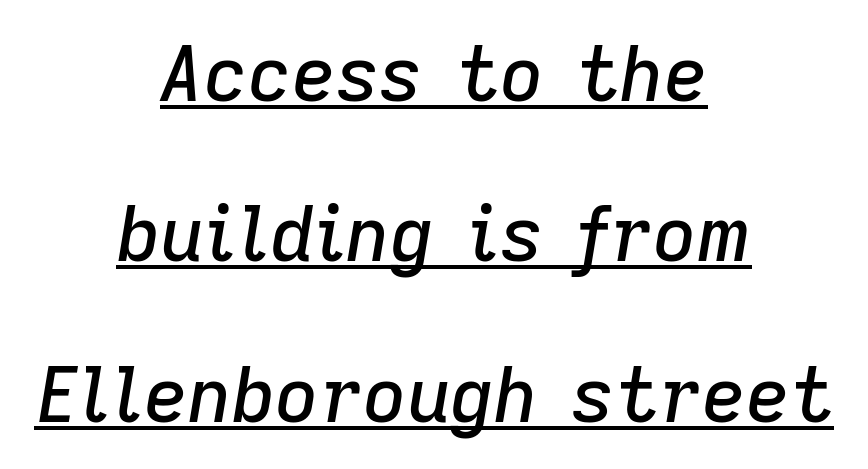
Q: Is the text italic (slanted)? A: Yes, it leans right by about 9 degrees.
Q: Is the text underlined? A: Yes.
Q: How is the paragraph aligned? A: Centered.
Q: Is the spacing between letters normal or unusually wide? A: Normal.
Q: Is the spacing between lines tight, normal or loose? A: Loose.
Q: Width (condensed, normal, or wide)? A: Normal.
Q: Stroke contrast? A: Low.
Q: x-height? A: Medium.
Q: Monospaced? A: No.
